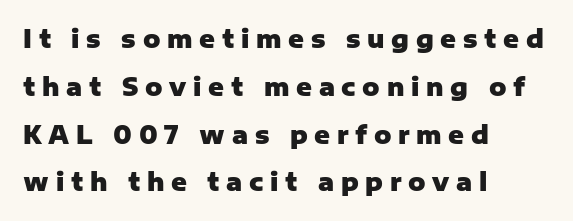
{"italic": "no", "bold": "yes", "underline": "no", "align": "left", "line_spacing": "loose", "line_spacing_ratio": 1.99, "letter_spacing": "wide", "letter_spacing_em": 0.28, "glyph_px": 24}
